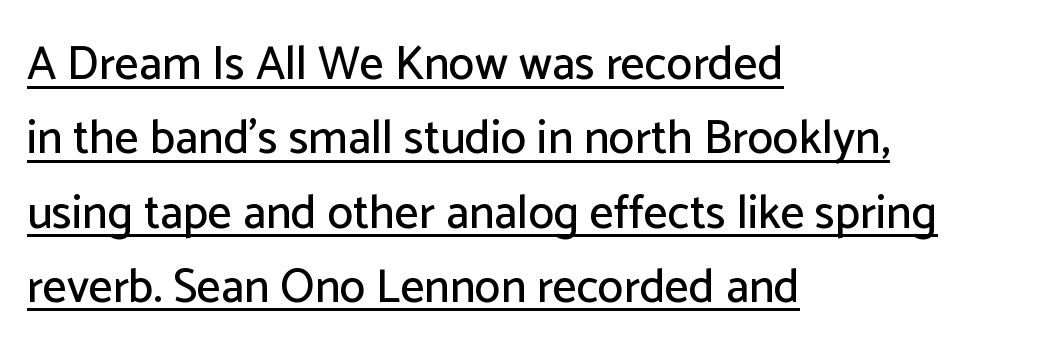
{"serif": "no", "italic": "no", "width": "normal", "stroke_contrast": "low", "x_height": "medium", "monospaced": "no", "underline": "yes", "align": "left", "line_spacing": "normal", "line_spacing_ratio": 1.58, "letter_spacing": "normal", "letter_spacing_em": 0.0, "glyph_px": 47}
